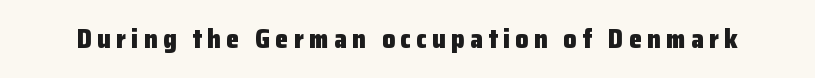
{"italic": "no", "bold": "yes", "underline": "no", "letter_spacing": "wide", "letter_spacing_em": 0.2, "glyph_px": 26}
